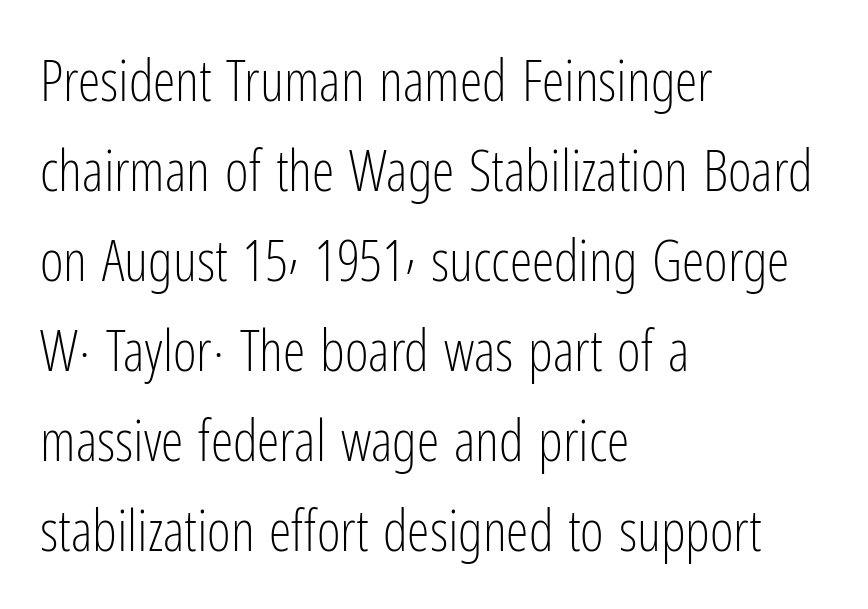
The image shows 57 px light, condensed sans-serif type, upright; set left-aligned, normal line spacing (1.58x), normal letter spacing, not underlined; low stroke contrast and a medium x-height.
